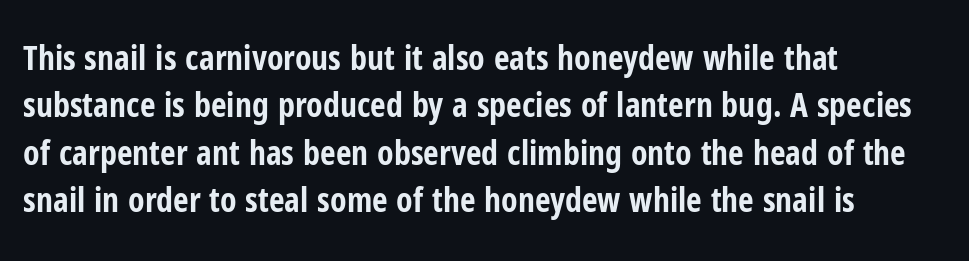
Vertically, the passage feels balanced, rows spaced as you'd expect. Spacing verdict: proportional, widths tailored to each character. The foot of each line stays bare and open. All the whitespace from short lines collects on the right. In terms of posture, this sample is upright. Standard letterfit; no display-style spreading of the glyphs.
